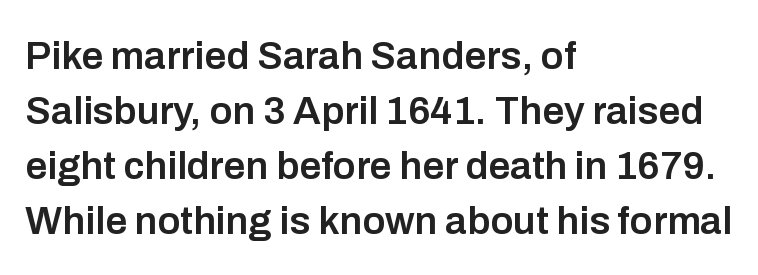
{"serif": "no", "italic": "no", "bold": "semi", "weight": "semibold", "width": "normal", "stroke_contrast": "low", "x_height": "medium", "monospaced": "no", "underline": "no", "align": "left", "line_spacing": "normal", "line_spacing_ratio": 1.41, "letter_spacing": "normal", "letter_spacing_em": 0.0, "glyph_px": 39}
